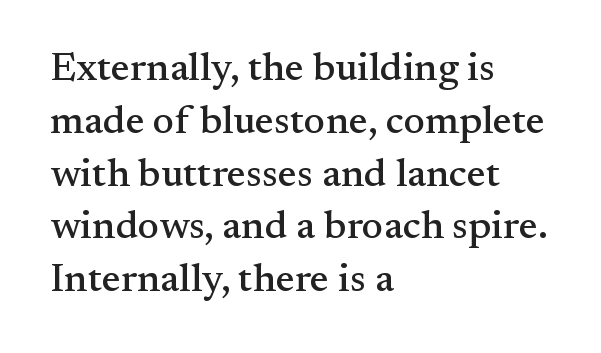
Each row of text sits above clean, open space. Font category for this specimen: serif. This rendering leaves character spacing at its baseline value. Each letter keeps its own natural width here, so spacing adapts to shape. Tall strokes in this sample are plumb rather than angled. The block of text has a typical density, with ordinary space between rows.
